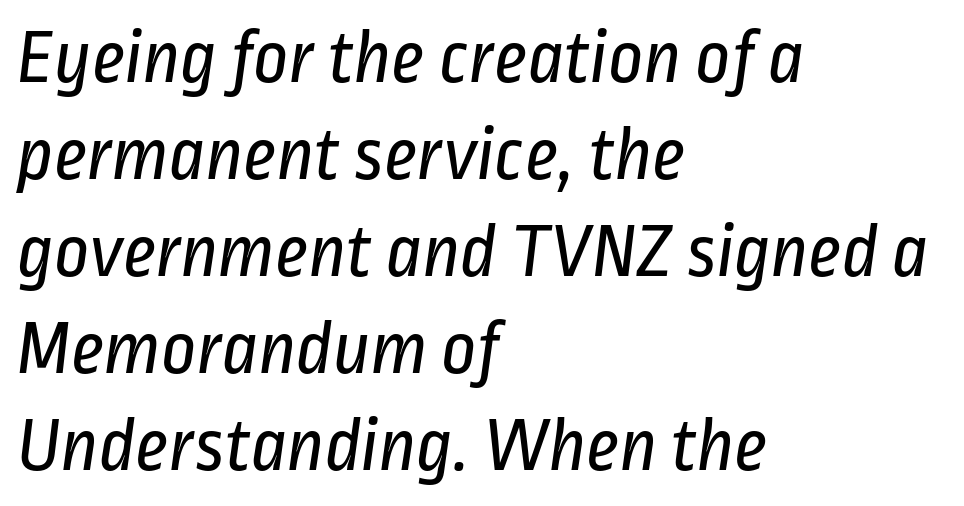
Decoration check: the copy has no underline. Tracking here is standard; glyphs follow each other at the usual distance. Stem width sits at or under what a default text font uses. The vertical gap from one line to the next is medium. The text was rendered using a sans face with plain stroke endings. All the whitespace from short lines collects on the right.
